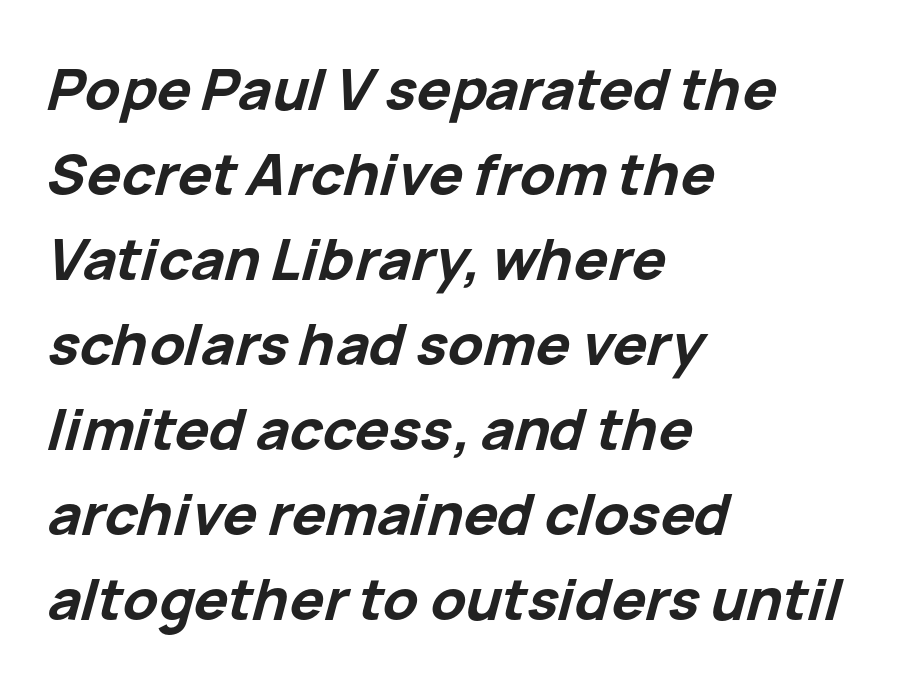
Q: Is the text bold? A: Yes.
Q: Is the text italic (slanted)? A: Yes, it leans right by about 15 degrees.
Q: Is the text underlined? A: No.
Q: How is the paragraph aligned? A: Left-aligned.
Q: Is the spacing between letters normal or unusually wide? A: Normal.
Q: Is the spacing between lines tight, normal or loose? A: Normal.
Q: Width (condensed, normal, or wide)? A: Normal.
Q: Stroke contrast? A: Low.
Q: x-height? A: Medium.
Q: Monospaced? A: No.
